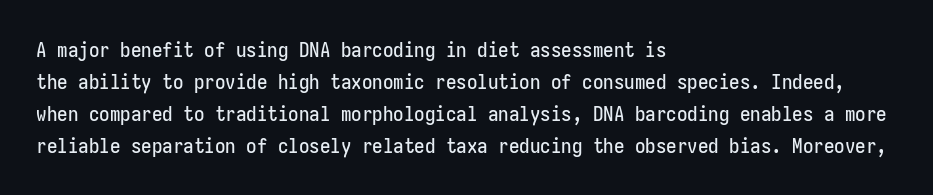
Spacing between characters is what you'd get straight out of the box. This sample is left-justified, so line endings fall wherever the words run out. Has an underline been added? It has not. Evenly set lines give the paragraph a standard silhouette. You can tell it's not italic because the verticals are truly vertical.
